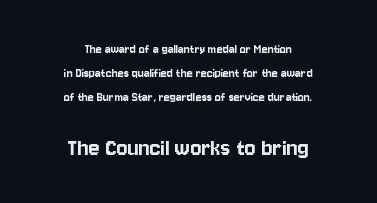
Where is the straight margin? There isn't one; the lines are centered. If you squint, the bottom block still reads clearly — it's the larger of the two. The letters stand upright; this is a roman face. No word sits above an underline. Default kerning and tracking; the words read as compact shapes.
